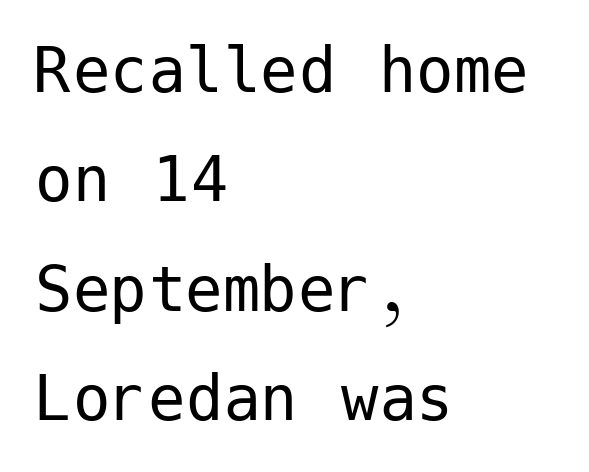
Teacher's note: observe the even left margin — that is flush-left alignment. Nothing unusual about the tracking: characters are spaced as the font intends. Nope, no serifs anywhere on these letters. No letter is thick-stroked: the sample isn't bold. No italicization has been applied; the sample stays upright.
